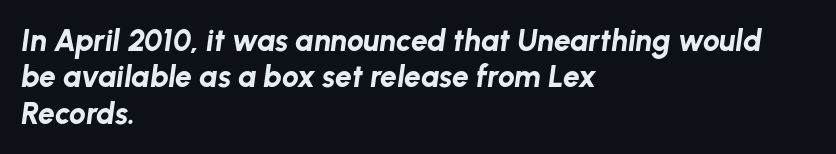
{"italic": "yes", "lean": "right", "slant_degrees": 8, "bold": "yes", "weight": "bold", "width": "normal", "stroke_contrast": "low", "x_height": "medium", "monospaced": "no", "underline": "no", "align": "left", "line_spacing_ratio": 1.21, "letter_spacing": "normal", "letter_spacing_em": 0.0, "glyph_px": 30}
